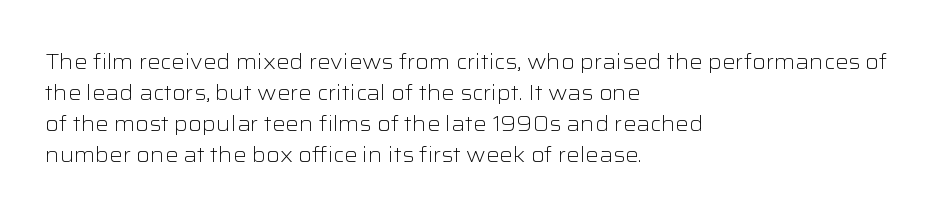
{"italic": "no", "bold": "no", "underline": "no", "align": "left", "line_spacing": "normal", "line_spacing_ratio": 1.48, "letter_spacing": "normal", "letter_spacing_em": 0.0, "glyph_px": 21}
